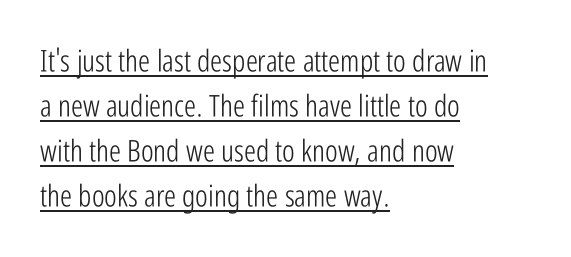
The image shows 30 px light, condensed sans-serif type, upright; set left-aligned, normal line spacing (1.5x), normal letter spacing, underlined; low stroke contrast and a medium x-height.
